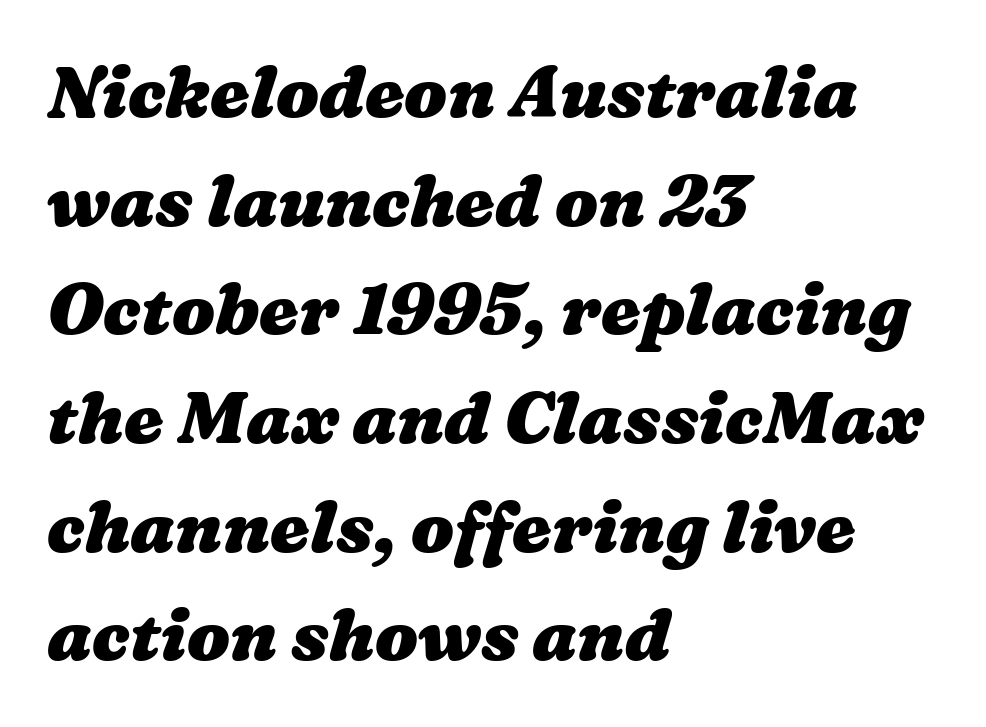
Pretty heavy lettering here — definitely bold. Check the space under the baseline: it is left empty. There is no visible air inserted between adjacent glyphs. Does the leading feel generous? No, just average. Each letter keeps its own natural width here, so spacing adapts to shape.
